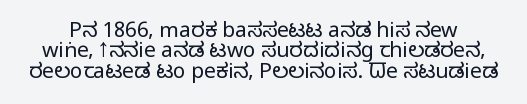
Q: Is the text bold? A: No.
Q: Is the text italic (slanted)? A: No, it is upright.
Q: Is the text underlined? A: No.
Q: Is the spacing between letters normal or unusually wide? A: Normal.
Q: Is the spacing between lines tight, normal or loose? A: Tight.
